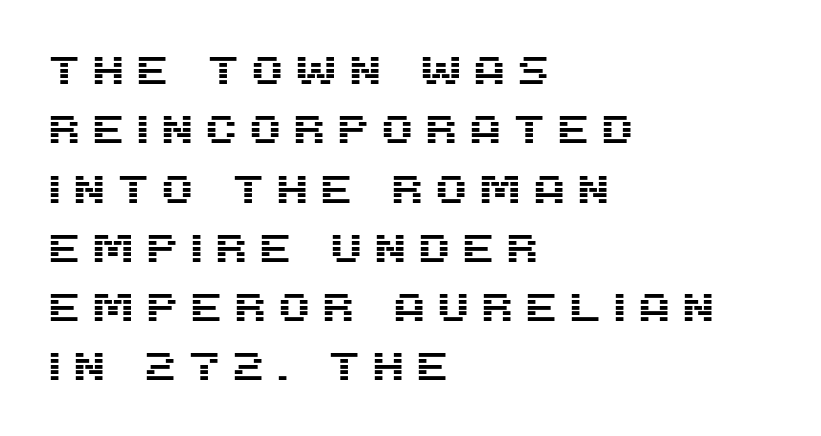
The image shows 39 px sans-serif type, upright; set left-aligned, normal line spacing (1.52x), unusually wide letter spacing (+0.25 em), not underlined; medium stroke contrast and a large x-height.
